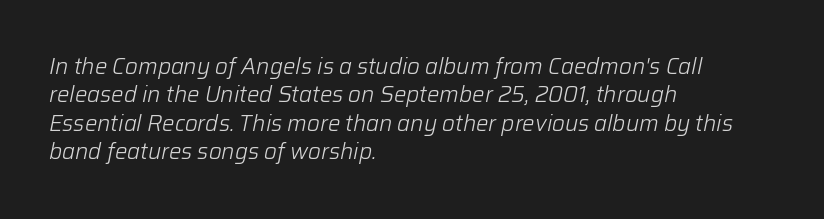
Q: Is the text bold? A: No.
Q: Is the text italic (slanted)? A: Yes, it leans right by about 12 degrees.
Q: Is the text underlined? A: No.
Q: How is the paragraph aligned? A: Left-aligned.
Q: Is the spacing between letters normal or unusually wide? A: Normal.
Q: Is the spacing between lines tight, normal or loose? A: Normal.
